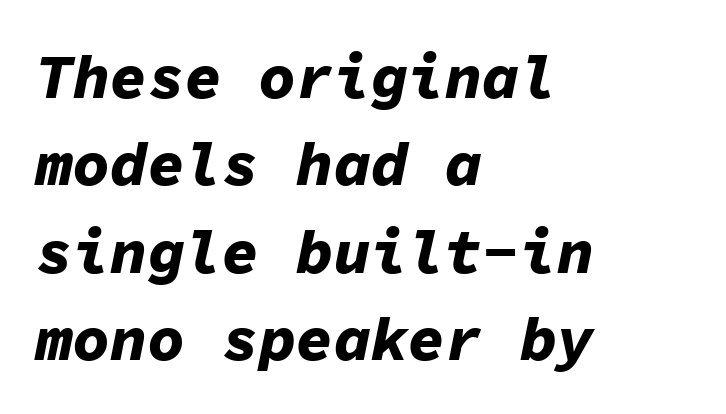
Stroke thickness is high; the sample reads as a true bold. Inter-character spacing is left at the font's built-in metrics. Each new line begins a customary step beneath the previous one. The rendering uses typewriter-style spacing with identical character cells. This rendering features lettering with no underline.
